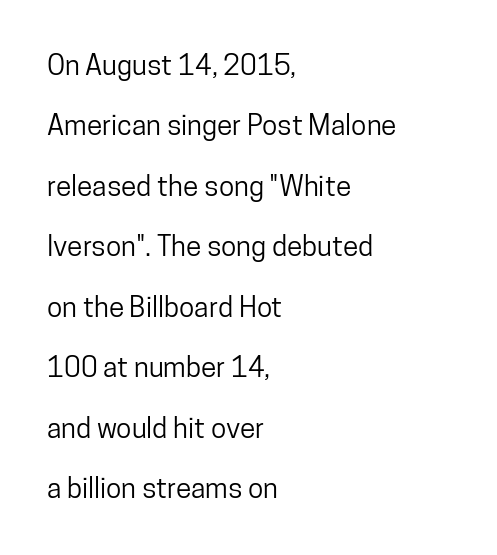
The image shows 28 px condensed sans-serif type, upright; set left-aligned, loose line spacing (2.16x), normal letter spacing, not underlined; low stroke contrast and a medium x-height.
